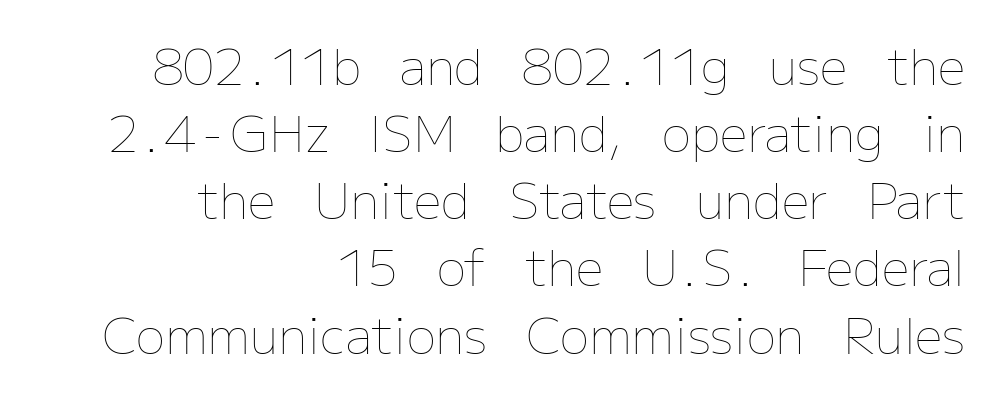
{"italic": "no", "bold": "no", "weight": "thin", "width": "normal", "stroke_contrast": "low", "x_height": "medium", "monospaced": "no", "underline": "no", "align": "right", "line_spacing": "normal", "line_spacing_ratio": 1.37, "letter_spacing": "normal", "letter_spacing_em": 0.0, "glyph_px": 49}
